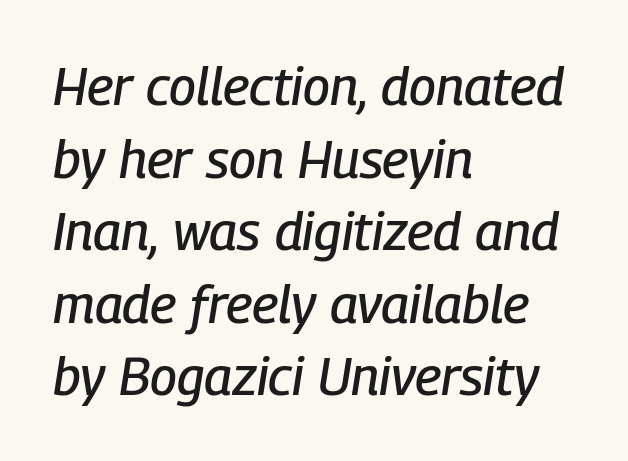
{"italic": "yes", "lean": "right", "slant_degrees": 9, "width": "condensed", "stroke_contrast": "low", "x_height": "medium", "monospaced": "no", "underline": "no", "align": "left", "line_spacing": "normal", "line_spacing_ratio": 1.37, "letter_spacing": "normal", "letter_spacing_em": 0.0, "glyph_px": 53}
